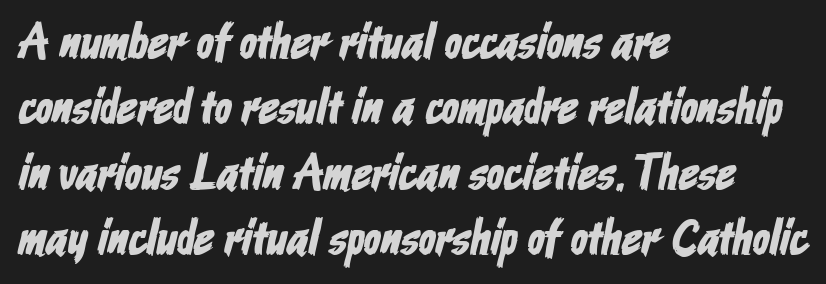
Q: Is the typeface a serif or a sans-serif typeface? A: Sans-serif.
Q: Is the text underlined? A: No.
Q: How is the paragraph aligned? A: Left-aligned.
Q: Is the spacing between letters normal or unusually wide? A: Normal.
Q: Is the spacing between lines tight, normal or loose? A: Normal.
Q: Width (condensed, normal, or wide)? A: Condensed.
Q: Stroke contrast? A: Low.
Q: x-height? A: Medium.
Q: Monospaced? A: No.
